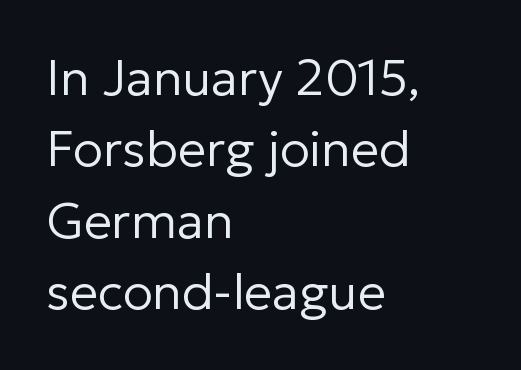
Q: Is the text bold? A: No.
Q: Is the text italic (slanted)? A: No, it is upright.
Q: Is the typeface a serif or a sans-serif typeface? A: Sans-serif.
Q: Is the text underlined? A: No.
Q: How is the paragraph aligned? A: Left-aligned.
Q: Is the spacing between letters normal or unusually wide? A: Normal.
Q: Is the spacing between lines tight, normal or loose? A: Normal.
Q: Width (condensed, normal, or wide)? A: Normal.
Q: Stroke contrast? A: Low.
Q: x-height? A: Medium.
Q: Monospaced? A: No.
